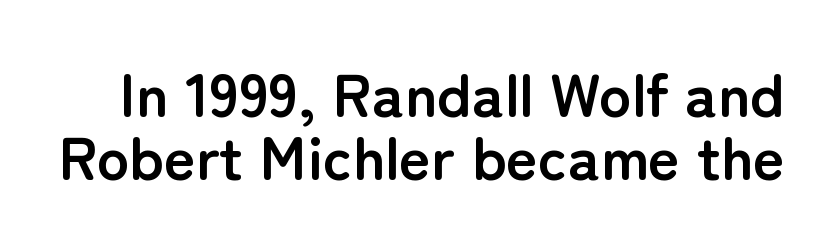
Style check: upright. You could barely slide anything between these rows. Lines of text with bare space underneath. I'd call this a sans setting — the letters go barefoot. Proportional: the letters do not fall into vertical columns.
